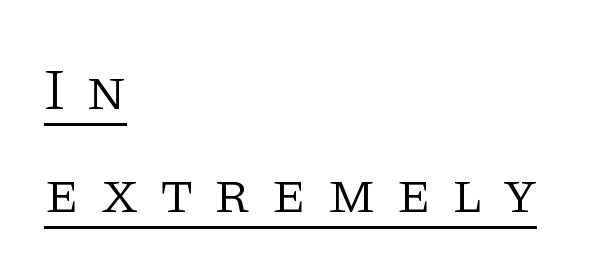
The image shows 58 px light serif type, upright; set left-aligned, line spacing 1.78x, unusually wide letter spacing (+0.35 em), underlined; low stroke contrast and a large x-height.
